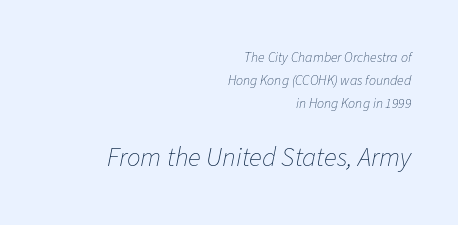
{"italic": "yes", "lean": "right", "slant_degrees": 11, "bold": "no", "underline": "no", "align": "right", "line_spacing": "normal", "line_spacing_ratio": 1.66, "letter_spacing": "normal", "letter_spacing_em": 0.0, "larger_block": "second", "size_ratio": 1.93, "glyph_px": 27}
